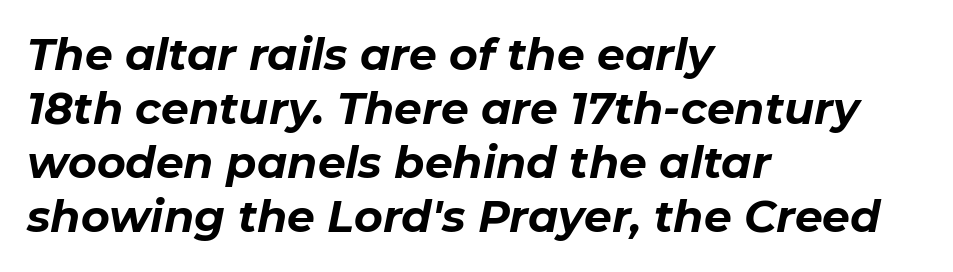
The image shows 44 px bold type, italic (leaning right); set left-aligned, line spacing 1.23x, normal letter spacing, not underlined; low stroke contrast and a medium x-height.
